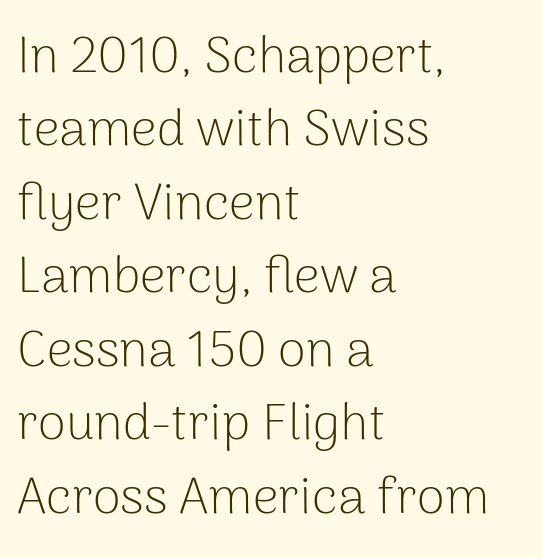
The image shows 51 px light sans-serif type, upright; set left-aligned, normal line spacing (1.44x), normal letter spacing, not underlined; low stroke contrast and a medium x-height.
